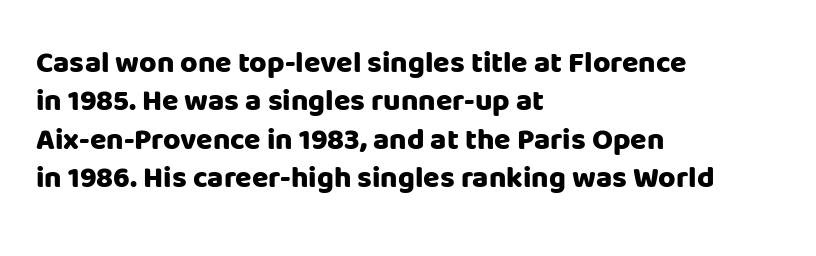
The image shows 30 px heavy sans-serif type, upright; set left-aligned, normal line spacing (1.28x), normal letter spacing, not underlined; low stroke contrast and a large x-height.
